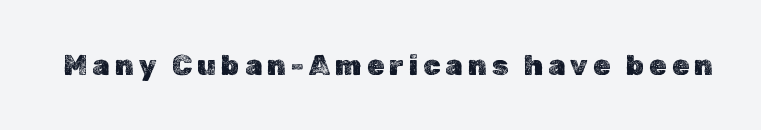
{"italic": "no", "width": "normal", "x_height": "medium", "monospaced": "no", "underline": "no", "glyph_px": 28}
